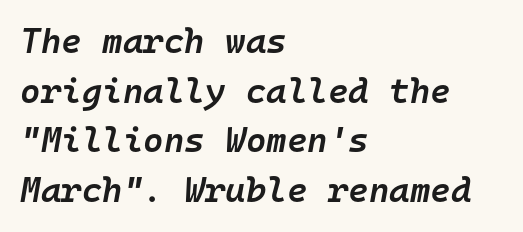
The image shows 35 px semibold type, italic (leaning right), monospaced; set left-aligned, normal line spacing (1.42x), normal letter spacing, not underlined; low stroke contrast and a medium x-height.
